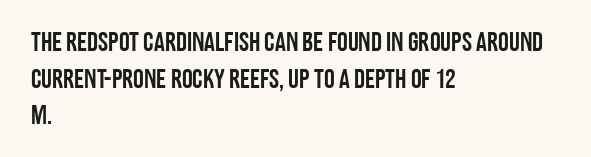
The image shows 27 px text type, upright; set left-aligned, normal line spacing (1.36x), normal letter spacing, not underlined.
